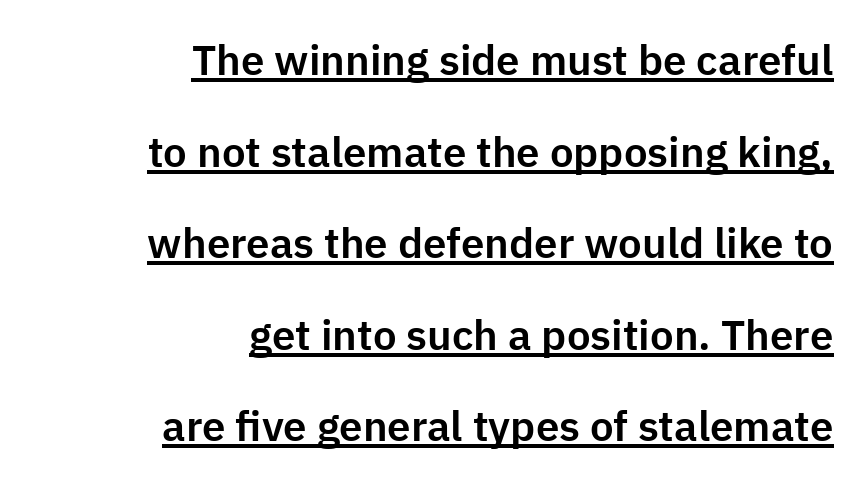
The image shows 42 px sans-serif type, upright; set right-aligned, loose line spacing (2.18x), normal letter spacing, underlined; low stroke contrast and a medium x-height.
